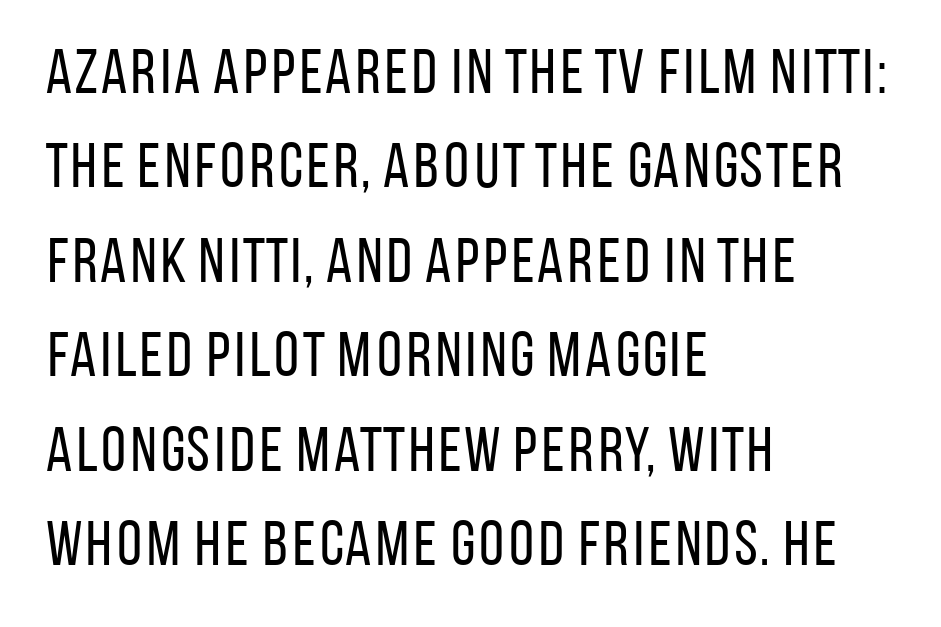
Q: Is the text bold? A: No.
Q: Is the text italic (slanted)? A: No, it is upright.
Q: Is the typeface a serif or a sans-serif typeface? A: Sans-serif.
Q: Is the text underlined? A: No.
Q: How is the paragraph aligned? A: Left-aligned.
Q: Is the spacing between letters normal or unusually wide? A: Normal.
Q: Is the spacing between lines tight, normal or loose? A: Normal.
Q: Width (condensed, normal, or wide)? A: Condensed.
Q: Stroke contrast? A: Low.
Q: x-height? A: Large.
Q: Monospaced? A: No.
